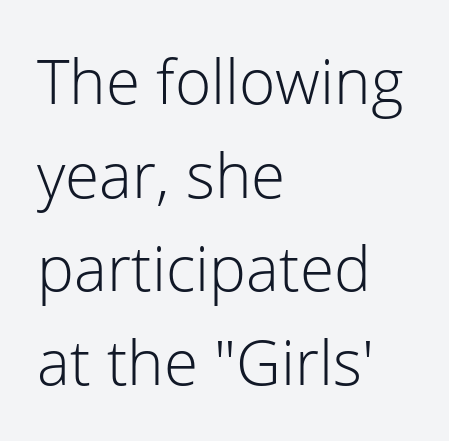
{"serif": "no", "italic": "no", "bold": "no", "weight": "light", "width": "normal", "stroke_contrast": "low", "x_height": "medium", "monospaced": "no", "underline": "no", "align": "left", "line_spacing": "normal", "line_spacing_ratio": 1.51, "letter_spacing": "normal", "letter_spacing_em": 0.0, "glyph_px": 62}
